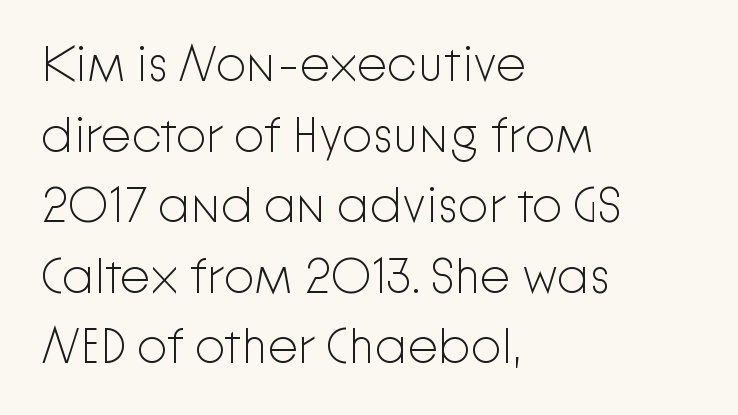
Q: Is the text bold? A: No.
Q: Is the text italic (slanted)? A: No, it is upright.
Q: Is the typeface a serif or a sans-serif typeface? A: Sans-serif.
Q: Is the text underlined? A: No.
Q: How is the paragraph aligned? A: Left-aligned.
Q: Is the spacing between letters normal or unusually wide? A: Normal.
Q: Is the spacing between lines tight, normal or loose? A: Normal.
Q: Width (condensed, normal, or wide)? A: Normal.
Q: Stroke contrast? A: Low.
Q: x-height? A: Medium.
Q: Monospaced? A: No.
